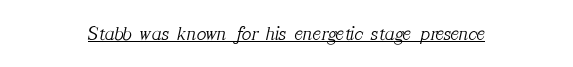
The image shows 20 px text type, italic (leaning right); set centered, normal letter spacing, underlined.
